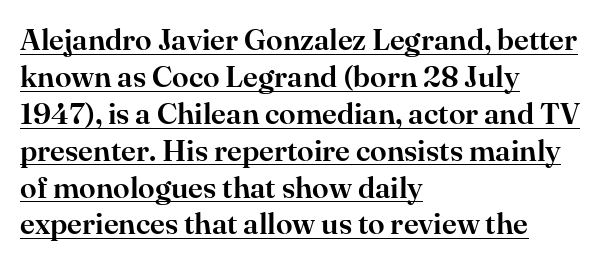
{"serif": "yes", "italic": "no", "width": "normal", "stroke_contrast": "high", "x_height": "small", "monospaced": "no", "underline": "yes", "align": "left", "line_spacing_ratio": 1.23, "letter_spacing": "normal", "letter_spacing_em": 0.0, "glyph_px": 30}
